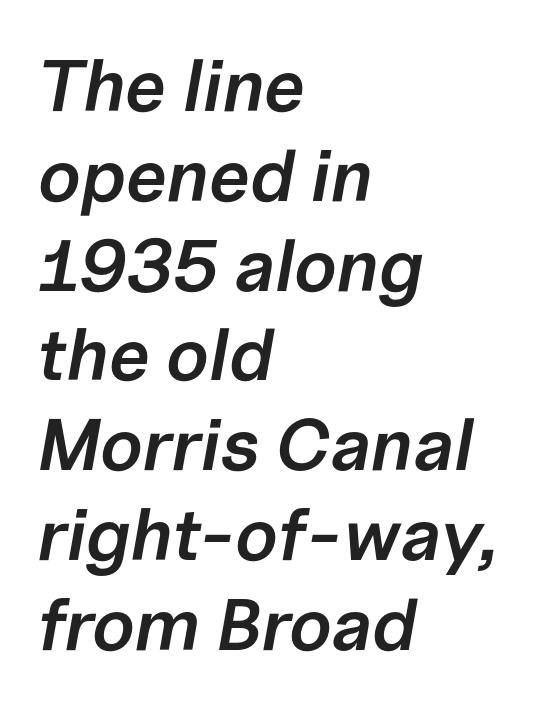
The image shows 73 px semibold type, italic (leaning right); set left-aligned, line spacing 1.23x, normal letter spacing, not underlined; low stroke contrast and a medium x-height.
